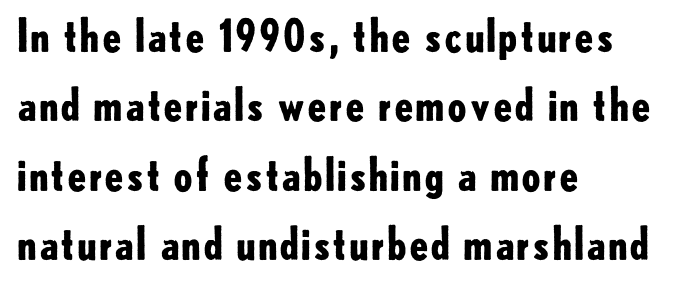
{"serif": "no", "italic": "no", "bold": "yes", "weight": "bold", "width": "normal", "stroke_contrast": "low", "x_height": "small", "monospaced": "no", "underline": "no", "align": "left", "line_spacing": "normal", "line_spacing_ratio": 1.54, "letter_spacing": "normal", "letter_spacing_em": 0.0, "glyph_px": 45}
